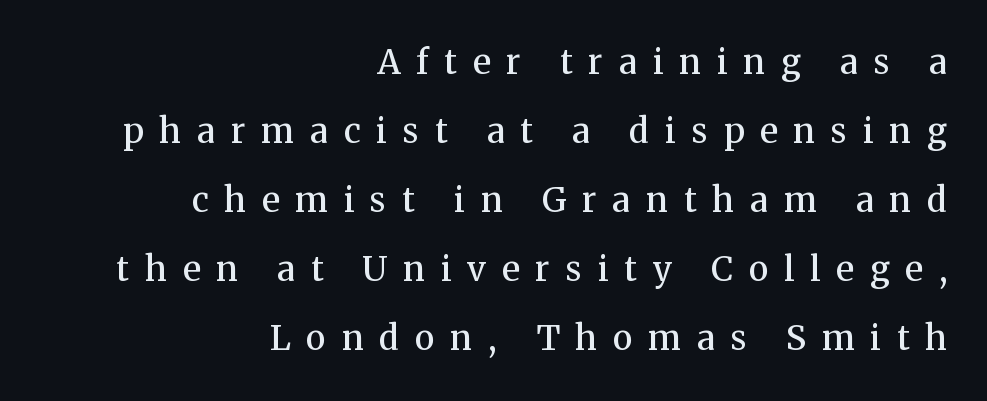
Q: Is the text bold? A: Semi-bold.
Q: Is the text italic (slanted)? A: No, it is upright.
Q: Is the typeface a serif or a sans-serif typeface? A: Serif.
Q: Is the text underlined? A: No.
Q: How is the paragraph aligned? A: Right-aligned.
Q: Is the spacing between letters normal or unusually wide? A: Unusually wide.
Q: Is the spacing between lines tight, normal or loose? A: Loose.
Q: Width (condensed, normal, or wide)? A: Normal.
Q: Stroke contrast? A: Medium.
Q: x-height? A: Medium.
Q: Monospaced? A: No.
